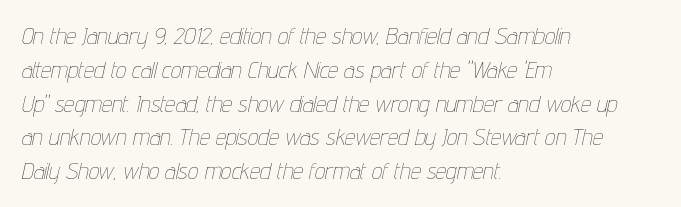
The image shows 23 px text type, italic (leaning right); set left-aligned, normal line spacing (1.47x), normal letter spacing, not underlined.
